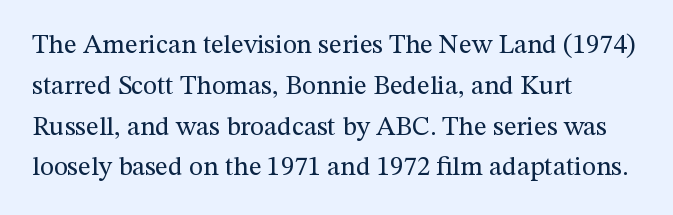
The passage shown stacks its lines at a standard gap. Plain, unruled lines of type. Summary of weight: not heavy and not bold. The rendering keeps characters at their native spacing. Notice how the stems are strictly vertical — no italics here.
